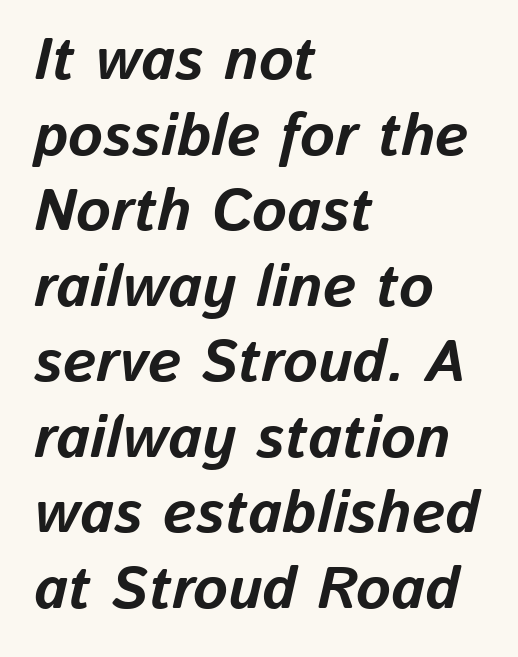
Each letter keeps its own natural width here, so spacing adapts to shape. Set as a true bold cut, around the 700 mark. How are the letters spaced? Ordinarily, with no added tracking. Interline gaps are of average width in this sample.
